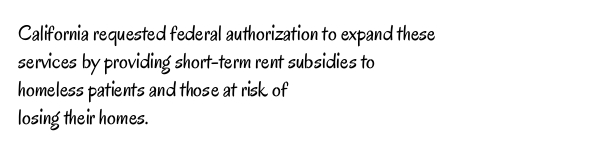
{"italic": "no", "bold": "no", "underline": "no", "align": "left", "line_spacing": "normal", "line_spacing_ratio": 1.27, "letter_spacing": "normal", "letter_spacing_em": 0.0, "glyph_px": 22}
